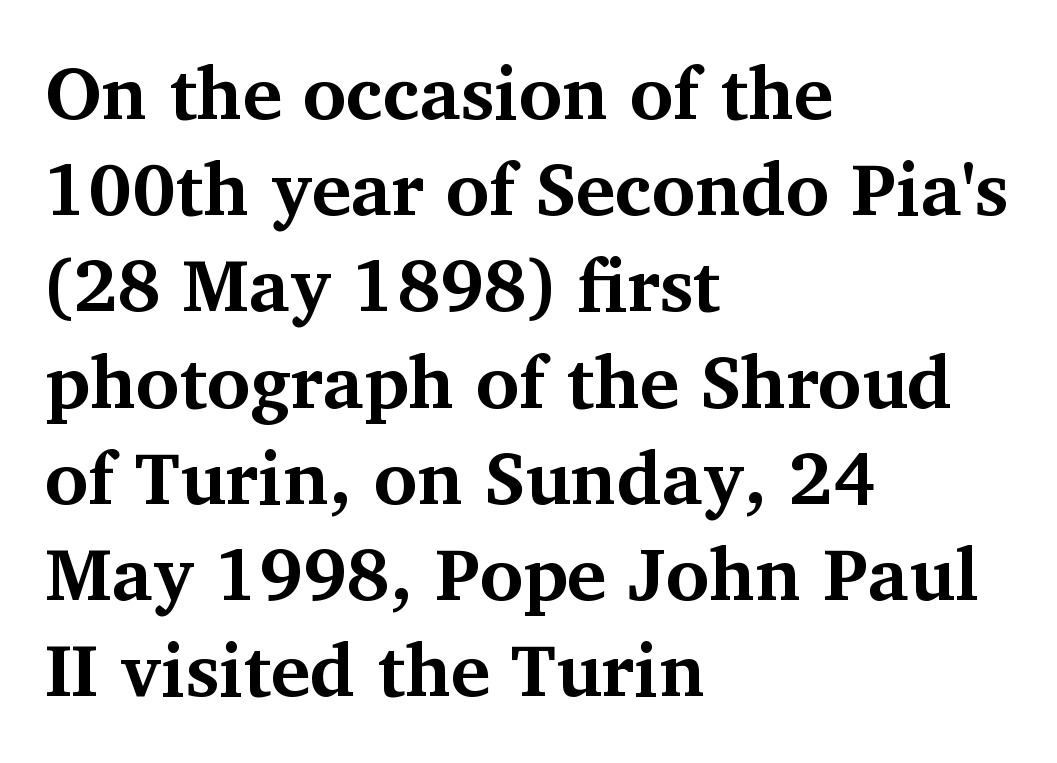
{"serif": "yes", "italic": "no", "bold": "yes", "weight": "bold", "width": "normal", "stroke_contrast": "medium", "x_height": "medium", "monospaced": "no", "underline": "no", "align": "left", "line_spacing": "normal", "line_spacing_ratio": 1.3, "letter_spacing": "normal", "letter_spacing_em": 0.0, "glyph_px": 74}
